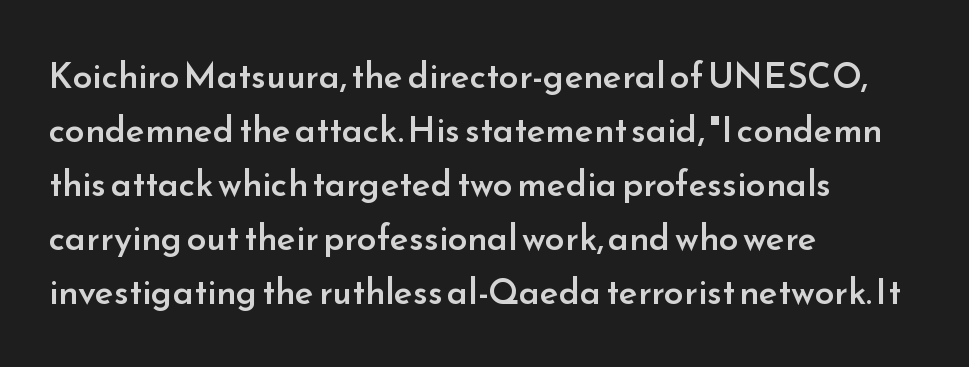
If you drew a line through each stem, it would be perfectly vertical. Has an underline been added? It has not. Regarding leading, the lines here are spaced in the standard way. Firm but not heavy-handed strokes: this text is semibold. Standard letterfit; no display-style spreading of the glyphs. You could not count columns in this text — the font is proportionally spaced.
